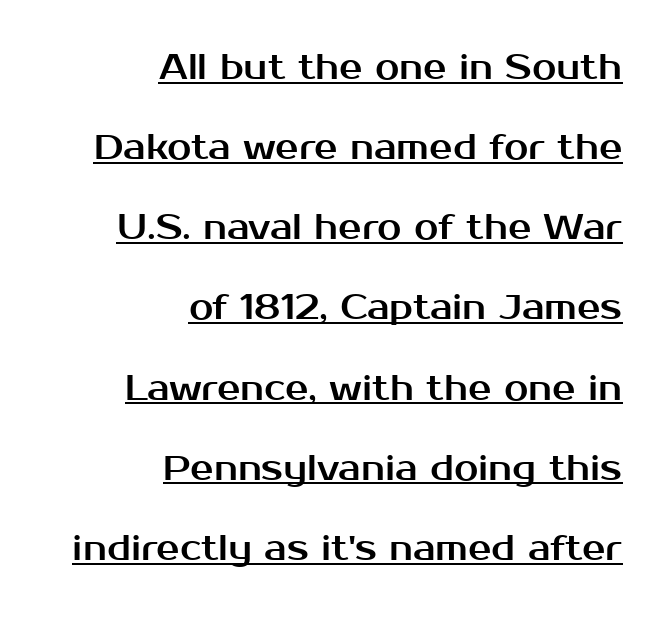
Q: Is the text italic (slanted)? A: No, it is upright.
Q: Is the typeface a serif or a sans-serif typeface? A: Sans-serif.
Q: Is the text underlined? A: Yes.
Q: How is the paragraph aligned? A: Right-aligned.
Q: Is the spacing between letters normal or unusually wide? A: Normal.
Q: Is the spacing between lines tight, normal or loose? A: Loose.
Q: Width (condensed, normal, or wide)? A: Normal.
Q: Stroke contrast? A: Medium.
Q: x-height? A: Medium.
Q: Monospaced? A: No.
